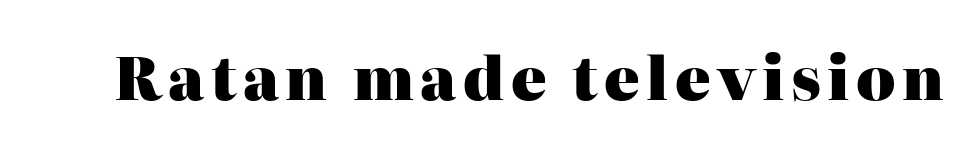
The image shows 59 px heavy serif type, upright; set not underlined; high stroke contrast and a medium x-height.
